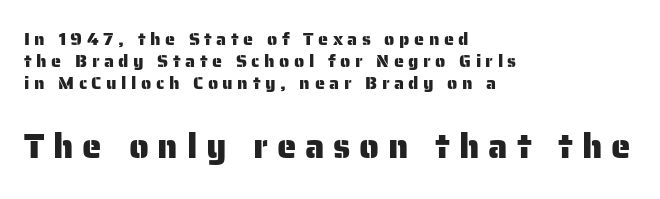
{"serif": "no", "italic": "no", "width": "normal", "stroke_contrast": "low", "x_height": "medium", "monospaced": "no", "underline": "no", "align": "left", "line_spacing_ratio": 1.23, "letter_spacing": "wide", "letter_spacing_em": 0.25, "larger_block": "second", "size_ratio": 1.94, "glyph_px": 35}
